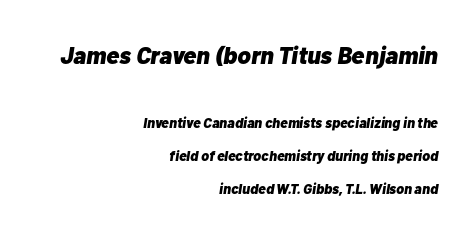
{"italic": "yes", "lean": "right", "slant_degrees": 10, "bold": "yes", "underline": "no", "align": "right", "line_spacing": "loose", "line_spacing_ratio": 2.34, "letter_spacing": "normal", "letter_spacing_em": 0.0, "larger_block": "first", "size_ratio": 1.71, "glyph_px": 24}
